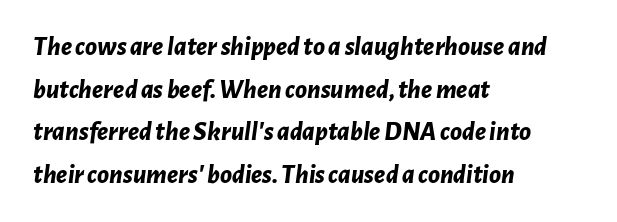
These lines keep a tight, regular rhythm from letter to letter. It's the slanting kind of type. Bare-footed words on every line. The designer left line spacing at the default. Compared with a centered layout, this one pins lines to the left instead.
